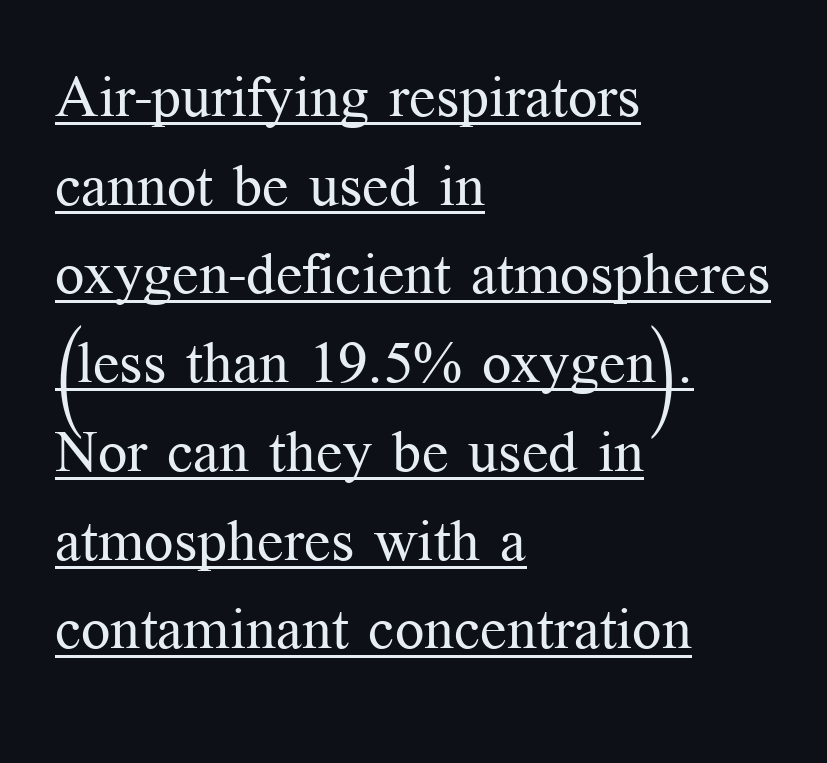
Q: Is the text bold? A: No.
Q: Is the text italic (slanted)? A: No, it is upright.
Q: Is the typeface a serif or a sans-serif typeface? A: Serif.
Q: Is the text underlined? A: Yes.
Q: How is the paragraph aligned? A: Left-aligned.
Q: Is the spacing between letters normal or unusually wide? A: Normal.
Q: Is the spacing between lines tight, normal or loose? A: Normal.
Q: Width (condensed, normal, or wide)? A: Normal.
Q: Stroke contrast? A: Medium.
Q: x-height? A: Medium.
Q: Monospaced? A: No.
